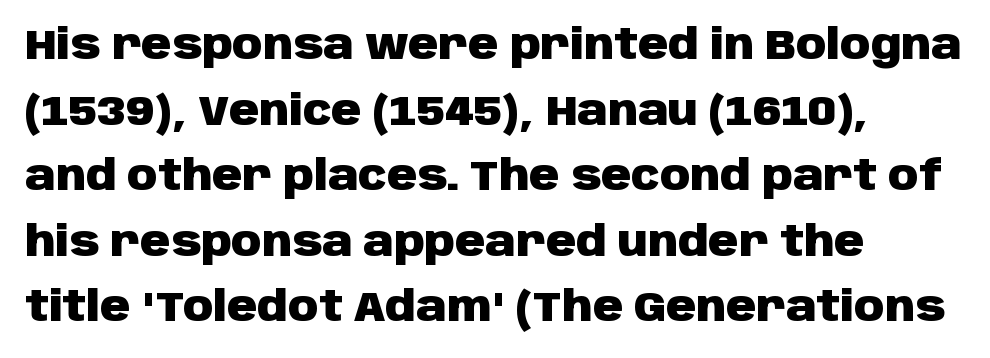
The letters advance in unequal steps, a hallmark of proportional type. Nobody drew a line under any word here. These lines are set flush left with a ragged right edge. You'd pick this weight for a headline — it's a proper bold. Tracking value appears to be zero — textbook default spacing.
